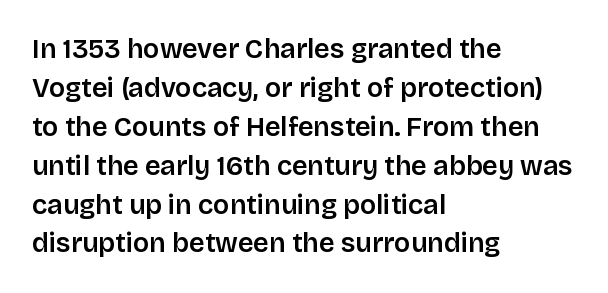
This block has exactly the height ordinary leading produces. The specimen reads as upright at a glance. Letters rest on an invisible, unmarked baseline. Compared with typical body copy, the letter spacing here is the same.
